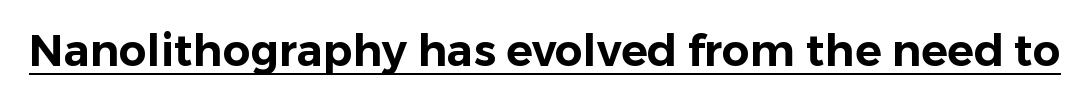
Proportional: the letters do not fall into vertical columns. The text was rendered using a sans face with plain stroke endings. Tall strokes in this sample are plumb rather than angled. Honestly, the letter spacing is just normal — you wouldn't notice it. The rendering uses the underline text-decoration.
